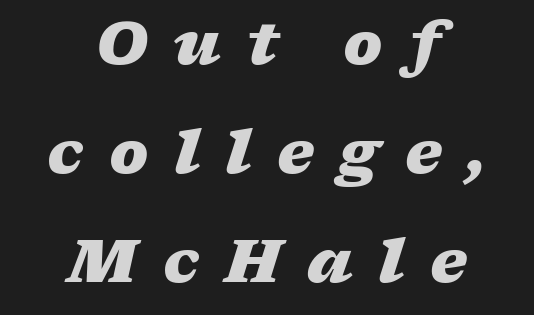
Q: Is the text bold? A: Yes.
Q: Is the text italic (slanted)? A: Yes, it leans right by about 17 degrees.
Q: Is the text underlined? A: No.
Q: How is the paragraph aligned? A: Centered.
Q: Is the spacing between letters normal or unusually wide? A: Unusually wide.
Q: Width (condensed, normal, or wide)? A: Wide.
Q: Stroke contrast? A: Low.
Q: x-height? A: Medium.
Q: Monospaced? A: No.
